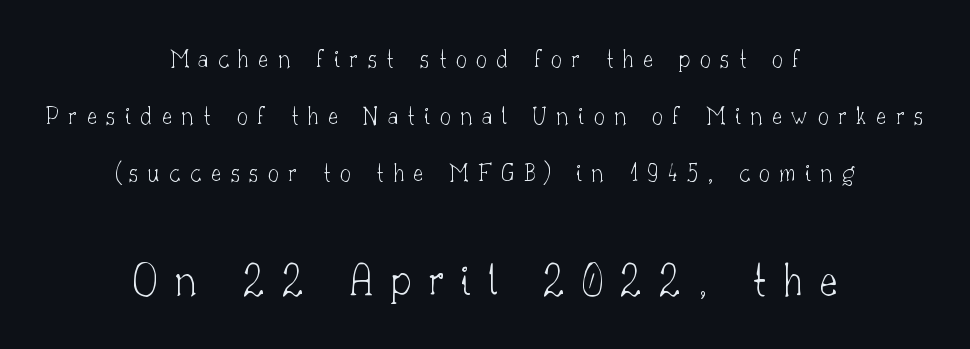
The emphasis by scale lands on block number two, below. Nope, not italic — everything's standing straight. The space beneath each line is pristine and unruled. The face used here is seriffed, in the tradition of book romans. A quiet, ordinary-to-light weight characterises the typeface. A great deal of white space separates one row of letters from the next.
